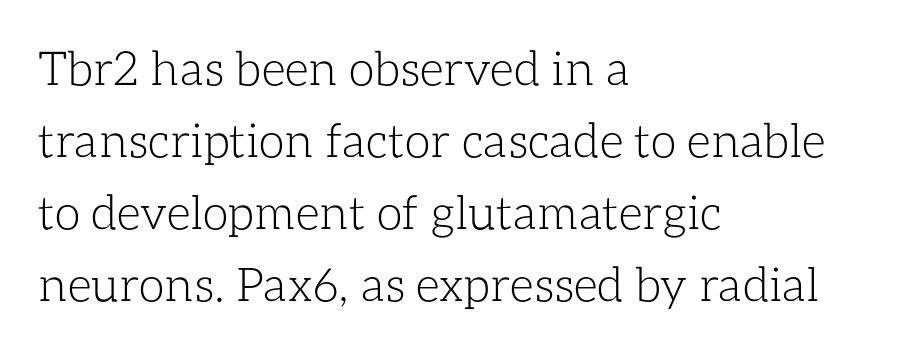
The image shows 47 px light type, upright; set left-aligned, normal line spacing (1.53x), normal letter spacing, not underlined; low stroke contrast and a medium x-height.
